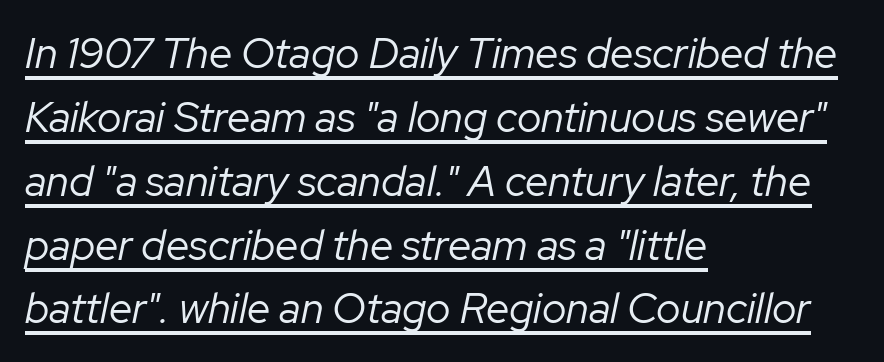
The image shows 42 px regular-weight type, italic (leaning right); set left-aligned, normal line spacing (1.52x), normal letter spacing, underlined; low stroke contrast and a medium x-height.
